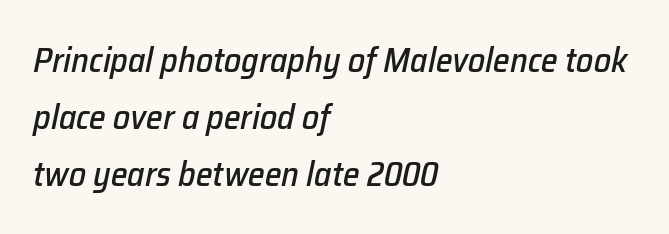
The image shows 34 px text type, italic (leaning right); set left-aligned, normal line spacing (1.67x), normal letter spacing, not underlined; low stroke contrast and a medium x-height.
